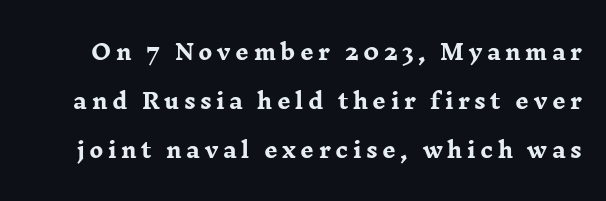
The image shows 21 px bold type, upright; set loose line spacing (2.33x), unusually wide letter spacing (+0.21 em), not underlined.
